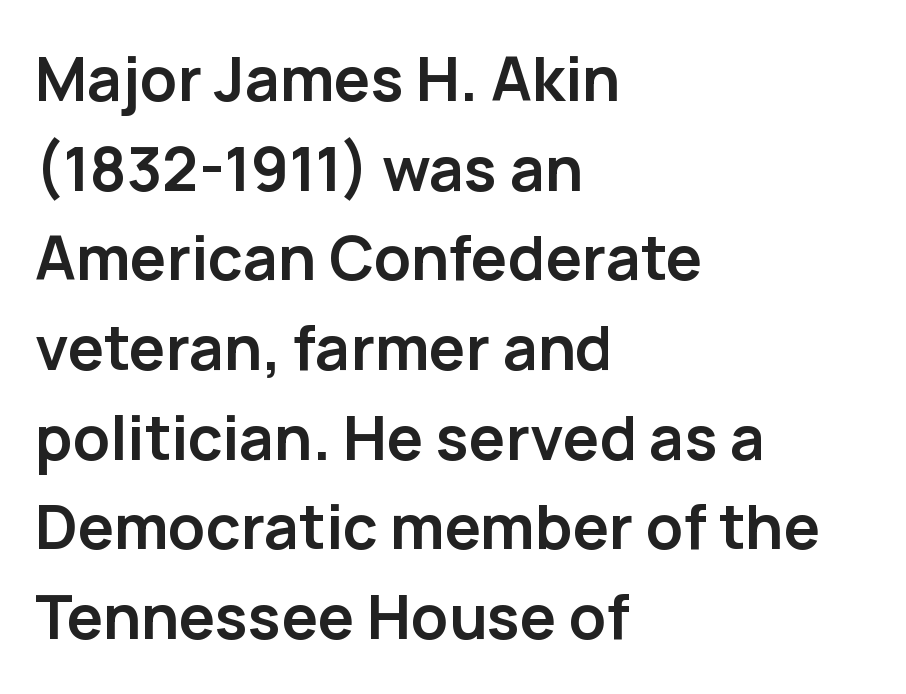
Students, this is bold: see how much ink each stroke carries. The zone under the glyphs is completely vacant. The rendering uses a moderate line-height, typical for paragraphs. Stroke terminals: plain, sans-serif.
